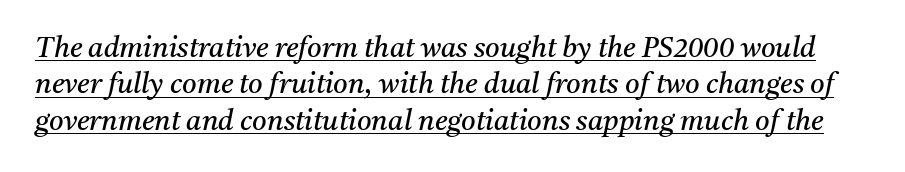
Q: Is the text bold? A: No.
Q: Is the text italic (slanted)? A: Yes, it leans right by about 11 degrees.
Q: Is the typeface a serif or a sans-serif typeface? A: Serif.
Q: Is the text underlined? A: Yes.
Q: Is the spacing between letters normal or unusually wide? A: Normal.
Q: Is the spacing between lines tight, normal or loose? A: Normal.
Q: Width (condensed, normal, or wide)? A: Normal.
Q: Stroke contrast? A: Medium.
Q: x-height? A: Medium.
Q: Monospaced? A: No.
